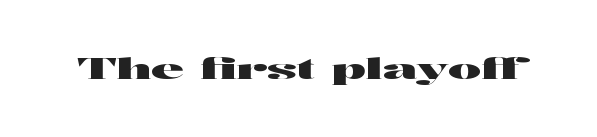
The image shows 28 px wide sans-serif type, upright; set normal letter spacing, not underlined; high stroke contrast and a medium x-height.
